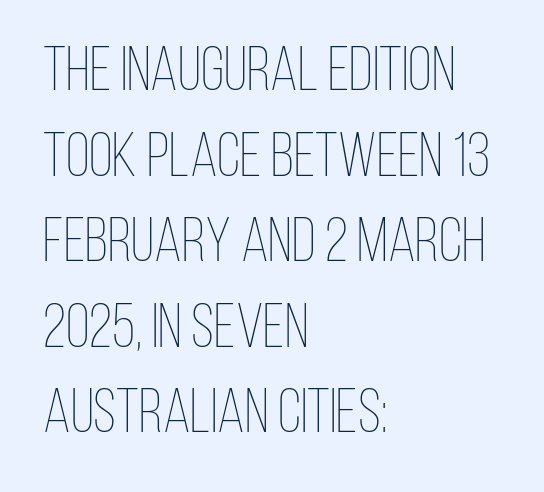
The line texture is even and compact thanks to regular tracking. Clear beneath every line of the passage. The lines are quadded left. Successive baselines arrive at the customary interval. Upright lettering throughout. Looks like regular typesetting: each glyph gets only the width it needs.
